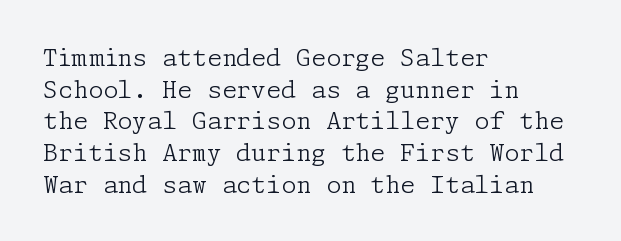
{"italic": "no", "bold": "no", "underline": "no", "align": "left", "line_spacing": "normal", "line_spacing_ratio": 1.32, "letter_spacing": "normal", "letter_spacing_em": 0.0, "glyph_px": 24}
